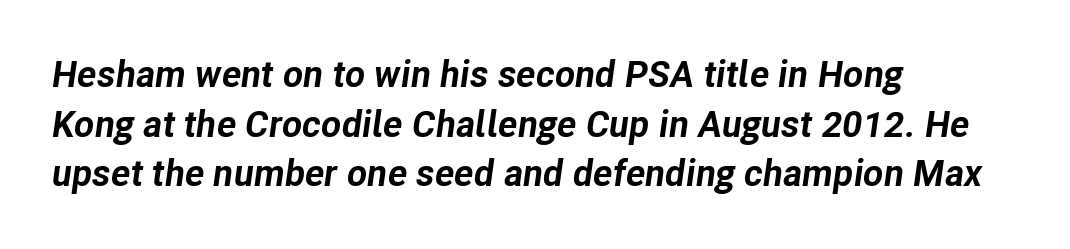
Q: Is the text bold? A: Yes.
Q: Is the text italic (slanted)? A: Yes, it leans right by about 8 degrees.
Q: Is the text underlined? A: No.
Q: How is the paragraph aligned? A: Left-aligned.
Q: Is the spacing between letters normal or unusually wide? A: Normal.
Q: Is the spacing between lines tight, normal or loose? A: Normal.
Q: Width (condensed, normal, or wide)? A: Normal.
Q: Stroke contrast? A: Low.
Q: x-height? A: Medium.
Q: Monospaced? A: No.
